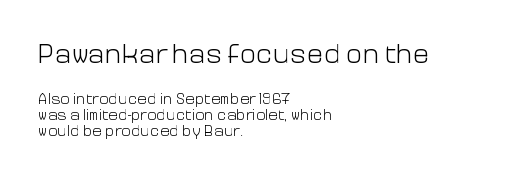
Q: Is the text bold? A: No.
Q: Is the text italic (slanted)? A: No, it is upright.
Q: Is the typeface a serif or a sans-serif typeface? A: Sans-serif.
Q: Is the text underlined? A: No.
Q: How is the paragraph aligned? A: Left-aligned.
Q: Is the spacing between letters normal or unusually wide? A: Normal.
Q: Is the spacing between lines tight, normal or loose? A: Tight.
Q: Which block of text is set in a larger size, the first (top) or the second (bottom)? A: The first (top) one.
Q: Width (condensed, normal, or wide)? A: Normal.
Q: Stroke contrast? A: Low.
Q: x-height? A: Medium.
Q: Monospaced? A: No.
